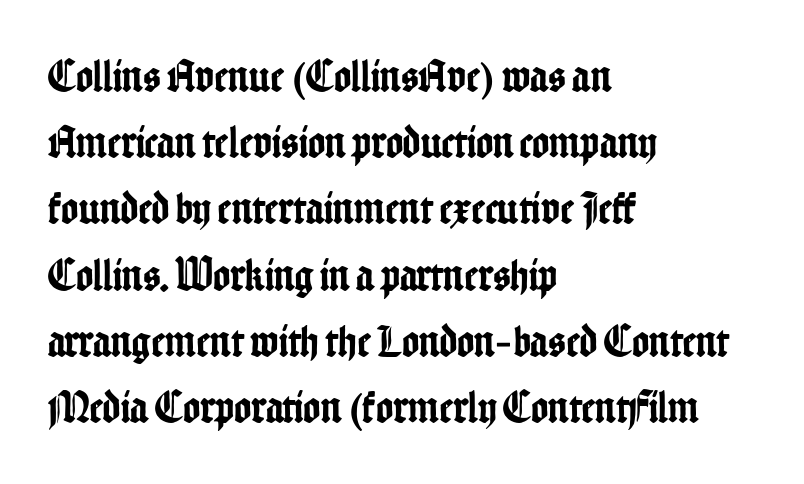
Q: Is the text italic (slanted)? A: No, it is upright.
Q: Is the typeface a serif or a sans-serif typeface? A: Sans-serif.
Q: Is the text underlined? A: No.
Q: How is the paragraph aligned? A: Left-aligned.
Q: Is the spacing between letters normal or unusually wide? A: Normal.
Q: Is the spacing between lines tight, normal or loose? A: Normal.
Q: Width (condensed, normal, or wide)? A: Condensed.
Q: Stroke contrast? A: Low.
Q: x-height? A: Medium.
Q: Monospaced? A: No.
